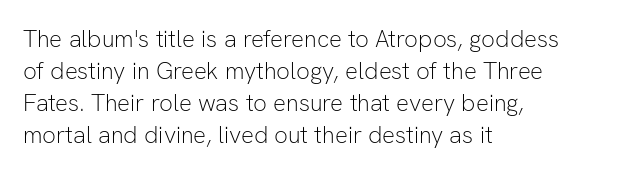
The image shows 24 px text type, upright; set left-aligned, normal line spacing (1.34x), normal letter spacing, not underlined.
